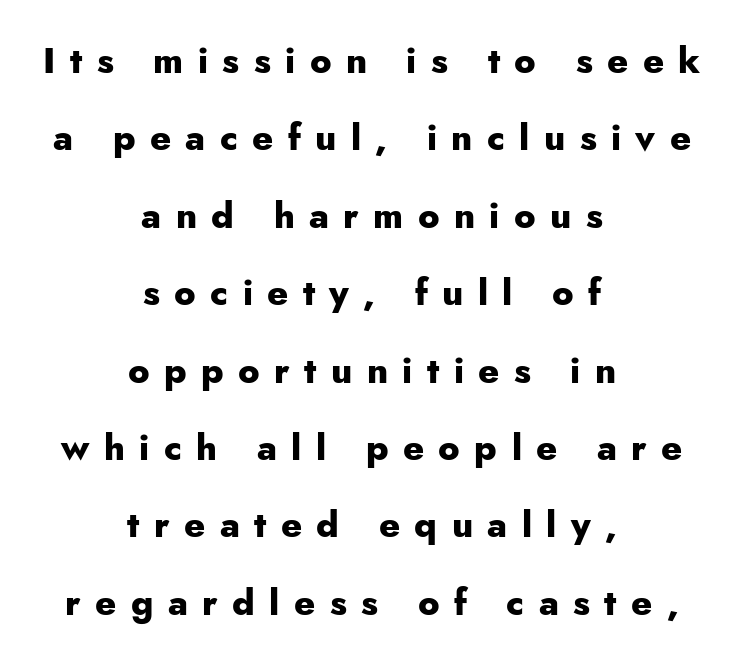
Q: Is the text bold? A: Yes.
Q: Is the text italic (slanted)? A: No, it is upright.
Q: Is the typeface a serif or a sans-serif typeface? A: Sans-serif.
Q: Is the text underlined? A: No.
Q: How is the paragraph aligned? A: Centered.
Q: Is the spacing between letters normal or unusually wide? A: Unusually wide.
Q: Is the spacing between lines tight, normal or loose? A: Loose.
Q: Width (condensed, normal, or wide)? A: Normal.
Q: Stroke contrast? A: Low.
Q: x-height? A: Small.
Q: Monospaced? A: No.
